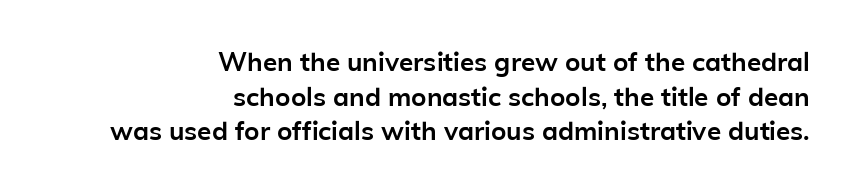
Q: Is the text bold? A: Yes.
Q: Is the text italic (slanted)? A: No, it is upright.
Q: Is the text underlined? A: No.
Q: How is the paragraph aligned? A: Right-aligned.
Q: Is the spacing between letters normal or unusually wide? A: Normal.
Q: Is the spacing between lines tight, normal or loose? A: Normal.
